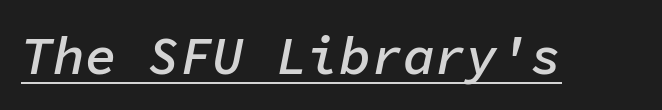
The image shows 53 px semibold type, italic (leaning right), monospaced; set normal letter spacing, underlined; low stroke contrast and a medium x-height.
